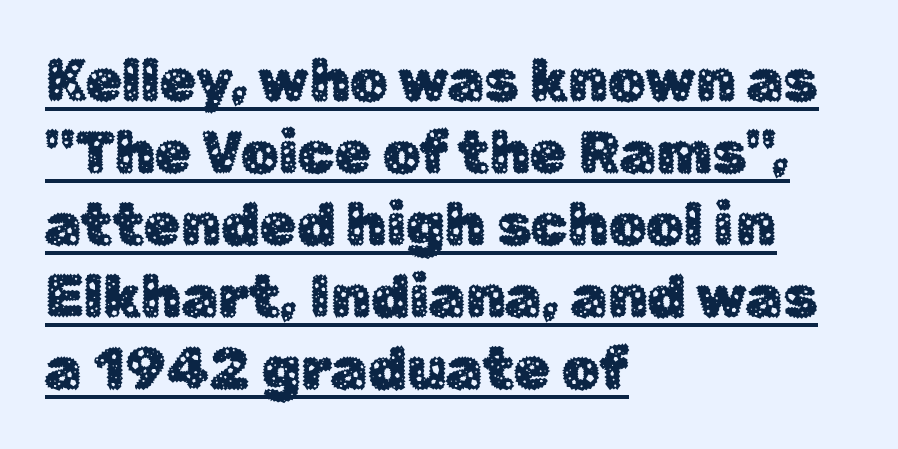
Q: Is the text italic (slanted)? A: No, it is upright.
Q: Is the typeface a serif or a sans-serif typeface? A: Sans-serif.
Q: Is the text underlined? A: Yes.
Q: How is the paragraph aligned? A: Left-aligned.
Q: Is the spacing between letters normal or unusually wide? A: Normal.
Q: Width (condensed, normal, or wide)? A: Normal.
Q: Stroke contrast? A: Low.
Q: x-height? A: Medium.
Q: Monospaced? A: No.
